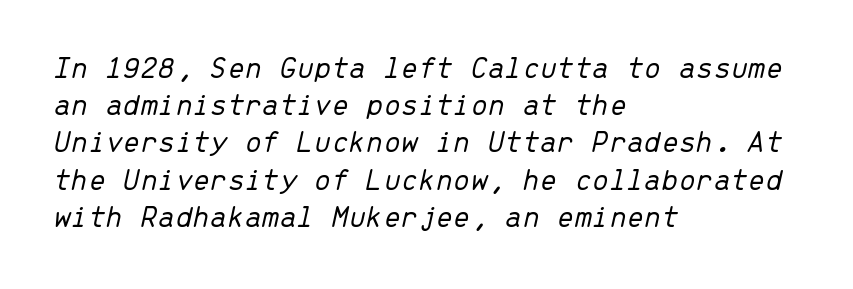
The weight tops out at a normal text grade. Compared with typical body copy, the letter spacing here is the same. The foot of each line stays bare and open. Rendered with sloped, italic letterforms.
